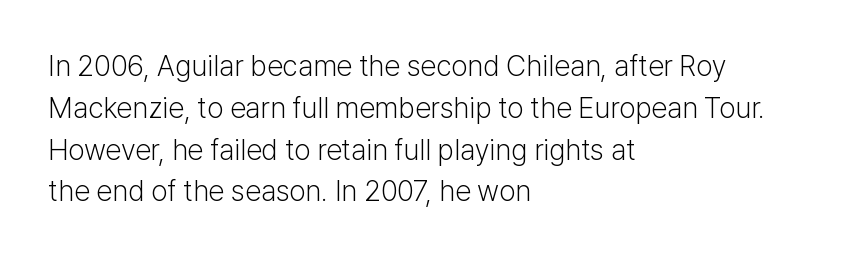
Tall strokes in this sample are plumb rather than angled. No feet cap the strokes, marking this as sans-serif type. Glance below the letters and you will spot only blank space. Every row of glyphs begins at an identical x-position on the left. The face used here is proportionally spaced, like ordinary book or web type. The letters sit at their default tracking, neither squeezed nor spread.
